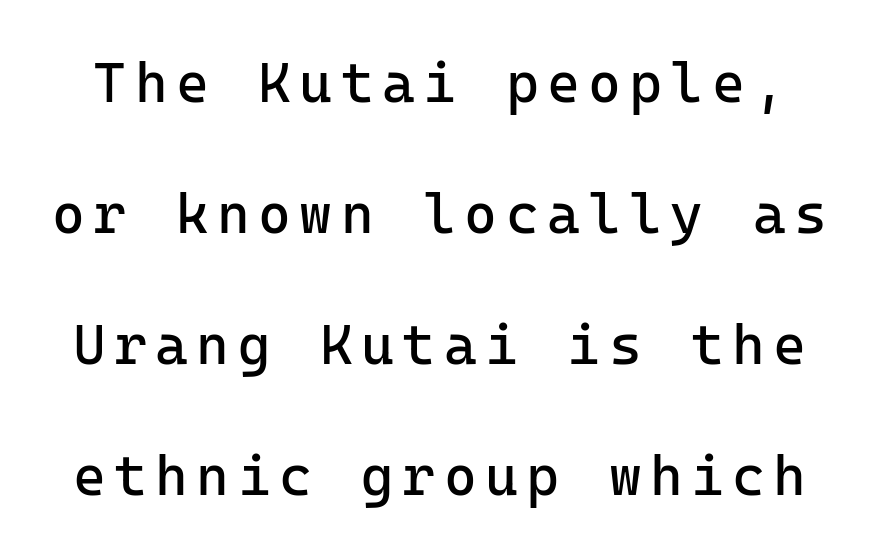
{"serif": "no", "italic": "no", "bold": "no", "weight": "regular", "width": "normal", "stroke_contrast": "low", "x_height": "medium", "monospaced": "yes", "underline": "no", "line_spacing": "loose", "line_spacing_ratio": 2.34, "glyph_px": 56}
